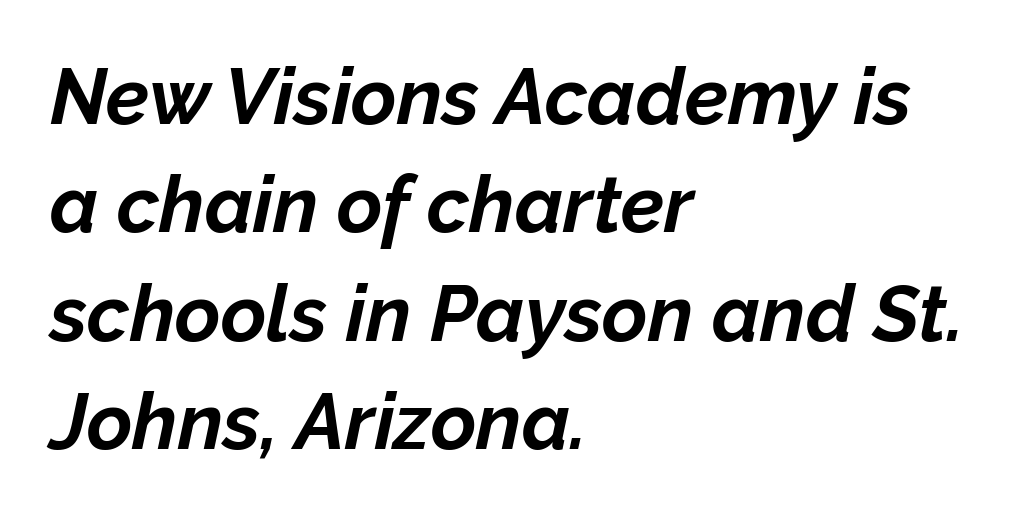
The image shows 78 px bold type, italic (leaning right); set left-aligned, normal line spacing (1.39x), normal letter spacing, not underlined; low stroke contrast and a medium x-height.
